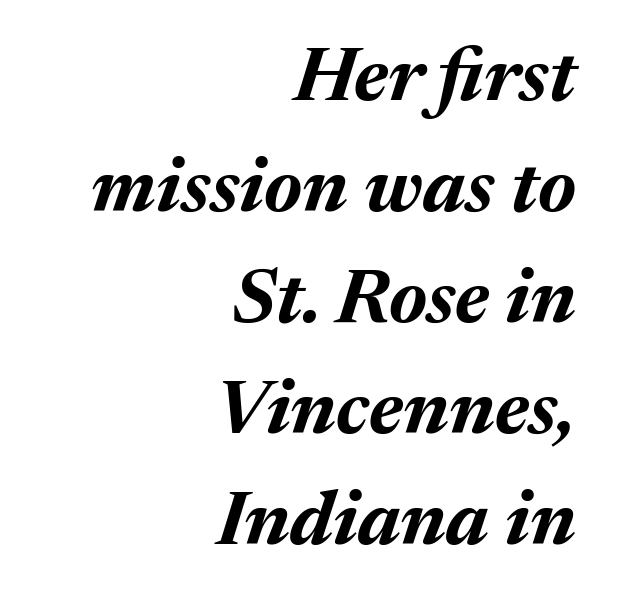
If you drew a ruler down the right edge, every line would touch it. Nobody touched the tracking dial on this one. Italic? Definitely — the glyphs are oblique. Rule under the text: the space is simply empty.
